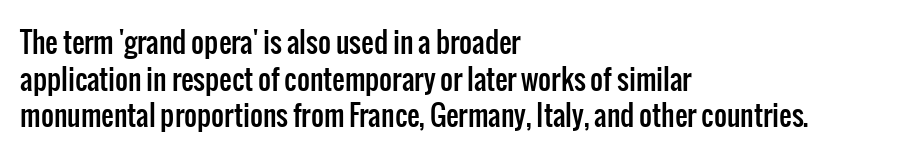
The image shows 28 px condensed sans-serif type, upright; set left-aligned, normal line spacing (1.31x), normal letter spacing, not underlined; low stroke contrast and a medium x-height.
